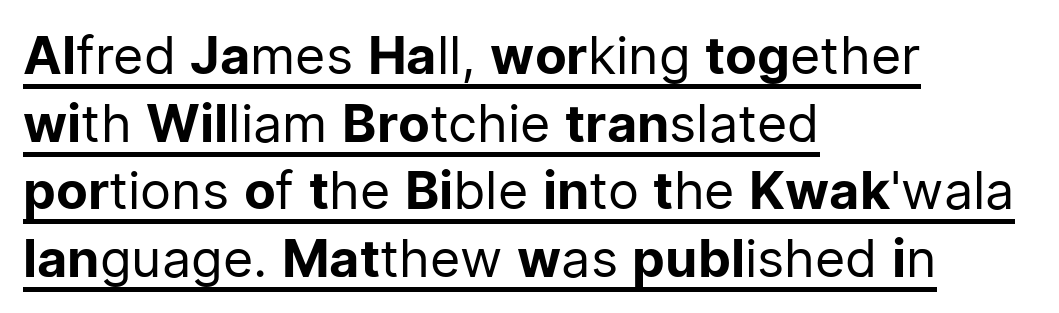
This sample uses a sans-serif face. The passage shown is underscored from start to finish. The letterforms sit at book weight or below. A typesetter would call this zero additional tracking. The typesetter chose a ragged-right arrangement here.
